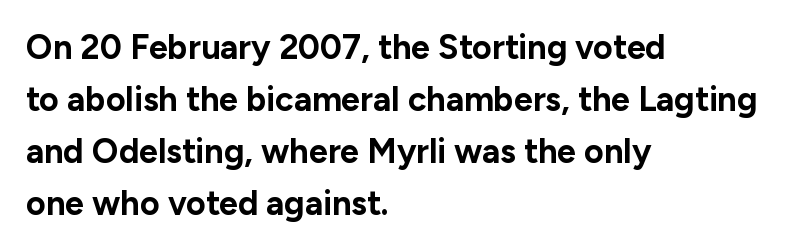
Q: Is the text bold? A: Yes.
Q: Is the text italic (slanted)? A: No, it is upright.
Q: Is the typeface a serif or a sans-serif typeface? A: Sans-serif.
Q: Is the text underlined? A: No.
Q: How is the paragraph aligned? A: Left-aligned.
Q: Is the spacing between letters normal or unusually wide? A: Normal.
Q: Is the spacing between lines tight, normal or loose? A: Normal.
Q: Width (condensed, normal, or wide)? A: Normal.
Q: Stroke contrast? A: Low.
Q: x-height? A: Medium.
Q: Monospaced? A: No.
